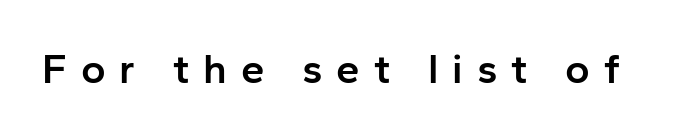
How are the letters spaced? Widely, with obvious added tracking. Proportional: the letters do not fall into vertical columns. The type sits square on the baseline with zero lean. Summary of weight: moderately heavy, a semibold.
